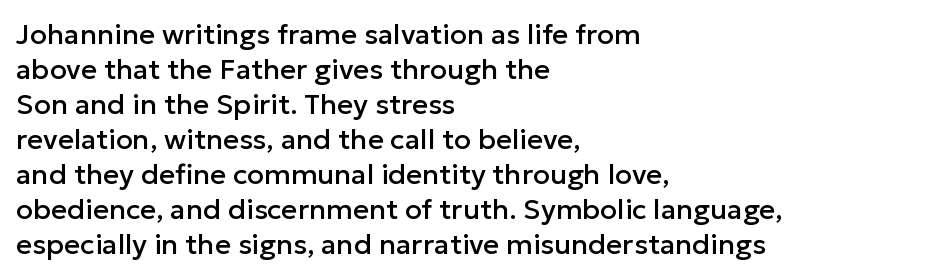
The image shows 28 px sans-serif type, upright; set left-aligned, normal line spacing (1.25x), normal letter spacing, not underlined; low stroke contrast and a medium x-height.
